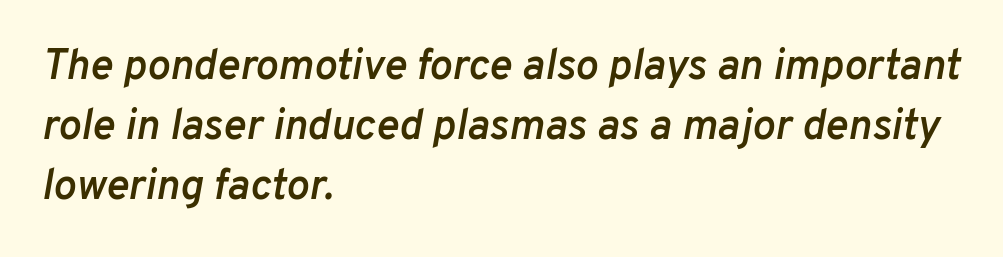
Q: Is the text bold? A: Semi-bold.
Q: Is the text italic (slanted)? A: Yes, it leans right by about 10 degrees.
Q: Is the text underlined? A: No.
Q: How is the paragraph aligned? A: Left-aligned.
Q: Is the spacing between letters normal or unusually wide? A: Normal.
Q: Is the spacing between lines tight, normal or loose? A: Normal.
Q: Width (condensed, normal, or wide)? A: Normal.
Q: Stroke contrast? A: Low.
Q: x-height? A: Medium.
Q: Monospaced? A: No.
